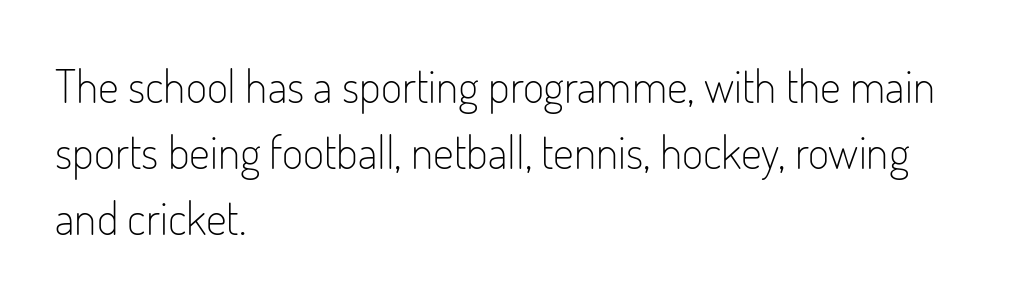
{"serif": "no", "italic": "no", "bold": "no", "weight": "light", "width": "condensed", "stroke_contrast": "low", "x_height": "small", "monospaced": "no", "underline": "no", "align": "left", "line_spacing": "normal", "line_spacing_ratio": 1.44, "letter_spacing": "normal", "letter_spacing_em": 0.0, "glyph_px": 46}
